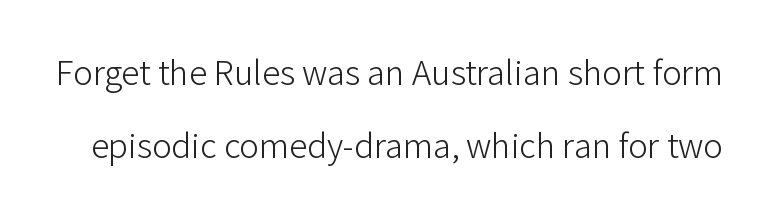
Q: Is the text bold? A: No.
Q: Is the text italic (slanted)? A: No, it is upright.
Q: Is the typeface a serif or a sans-serif typeface? A: Sans-serif.
Q: Is the text underlined? A: No.
Q: Is the spacing between letters normal or unusually wide? A: Normal.
Q: Is the spacing between lines tight, normal or loose? A: Loose.
Q: Width (condensed, normal, or wide)? A: Normal.
Q: Stroke contrast? A: Low.
Q: x-height? A: Medium.
Q: Monospaced? A: No.
